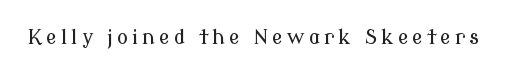
{"italic": "no", "underline": "no", "letter_spacing": "wide", "letter_spacing_em": 0.2, "glyph_px": 20}
